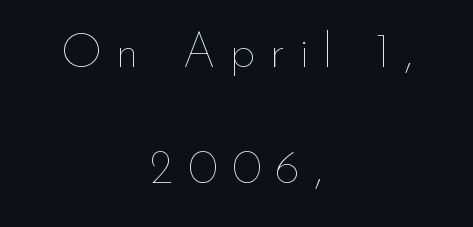
{"italic": "no", "bold": "no", "weight": "thin", "width": "normal", "stroke_contrast": "low", "x_height": "small", "monospaced": "no", "underline": "no", "align": "center", "line_spacing": "loose", "line_spacing_ratio": 2.42, "letter_spacing": "wide", "letter_spacing_em": 0.29, "glyph_px": 48}
